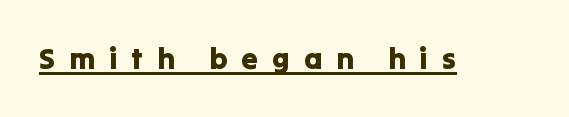
The image shows 30 px sans-serif type, upright; set unusually wide letter spacing (+0.46 em), underlined; low stroke contrast and a medium x-height.
